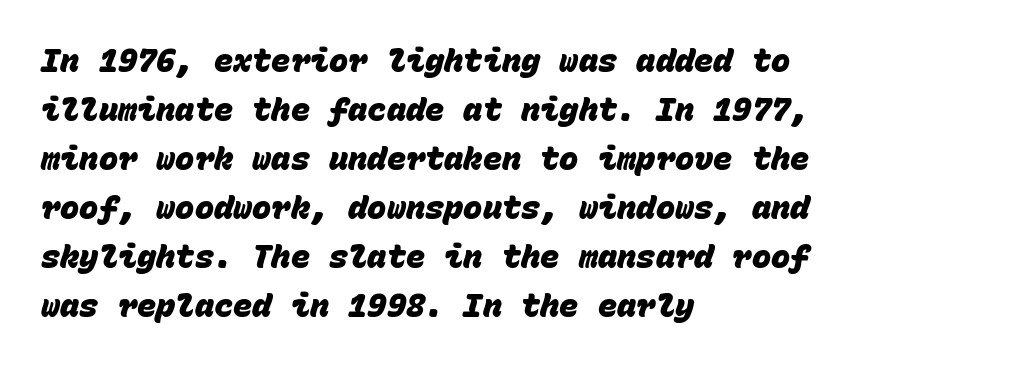
Q: Is the text bold? A: Yes.
Q: Is the typeface a serif or a sans-serif typeface? A: Sans-serif.
Q: Is the text underlined? A: No.
Q: How is the paragraph aligned? A: Left-aligned.
Q: Is the spacing between letters normal or unusually wide? A: Normal.
Q: Is the spacing between lines tight, normal or loose? A: Normal.
Q: Width (condensed, normal, or wide)? A: Normal.
Q: Stroke contrast? A: Low.
Q: x-height? A: Large.
Q: Monospaced? A: Yes.
